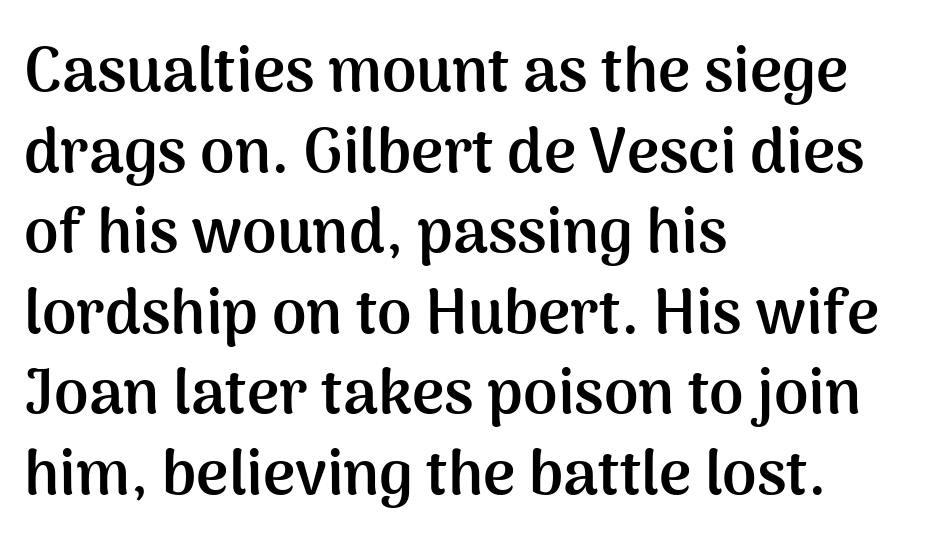
{"serif": "no", "italic": "no", "bold": "yes", "weight": "semibold", "width": "normal", "stroke_contrast": "medium", "x_height": "medium", "monospaced": "no", "underline": "no", "align": "left", "line_spacing": "normal", "line_spacing_ratio": 1.3, "letter_spacing": "normal", "letter_spacing_em": 0.0, "glyph_px": 62}
